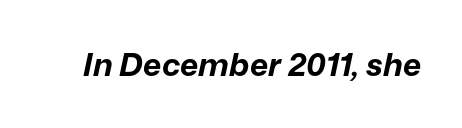
Designer's note — italics engaged. Does extra space separate the letters? No, they use regular spacing. I'd describe the lettering as bold — thick and assertive. Each letter keeps its own natural width here, so spacing adapts to shape.
